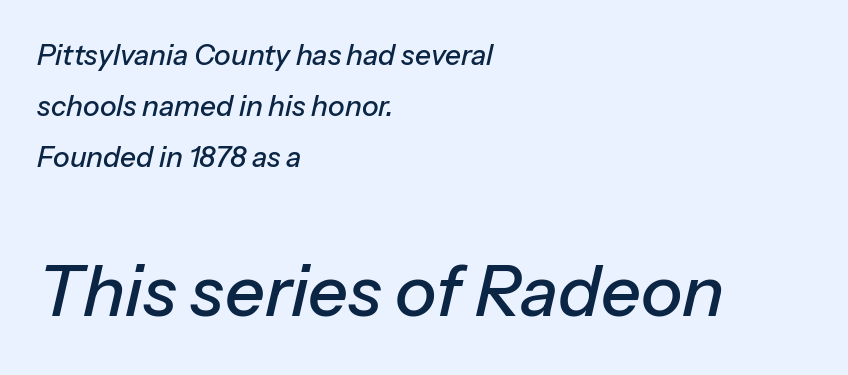
Q: Is the text italic (slanted)? A: Yes, it leans right by about 13 degrees.
Q: Is the text underlined? A: No.
Q: How is the paragraph aligned? A: Left-aligned.
Q: Is the spacing between letters normal or unusually wide? A: Normal.
Q: Which block of text is set in a larger size, the first (top) or the second (bottom)? A: The second (bottom) one.
Q: Width (condensed, normal, or wide)? A: Normal.
Q: Stroke contrast? A: Low.
Q: x-height? A: Medium.
Q: Monospaced? A: No.
